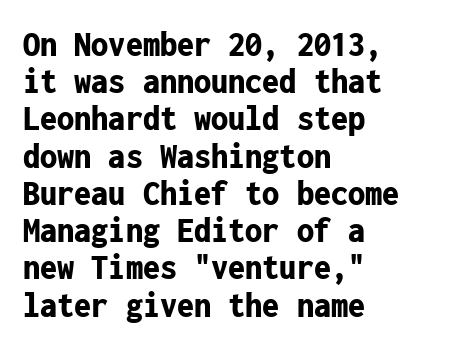
Q: Is the text bold? A: Yes.
Q: Is the text italic (slanted)? A: No, it is upright.
Q: Is the typeface a serif or a sans-serif typeface? A: Sans-serif.
Q: Is the text underlined? A: No.
Q: How is the paragraph aligned? A: Left-aligned.
Q: Is the spacing between letters normal or unusually wide? A: Normal.
Q: Is the spacing between lines tight, normal or loose? A: Tight.
Q: Width (condensed, normal, or wide)? A: Condensed.
Q: Stroke contrast? A: Low.
Q: x-height? A: Medium.
Q: Monospaced? A: Yes.
